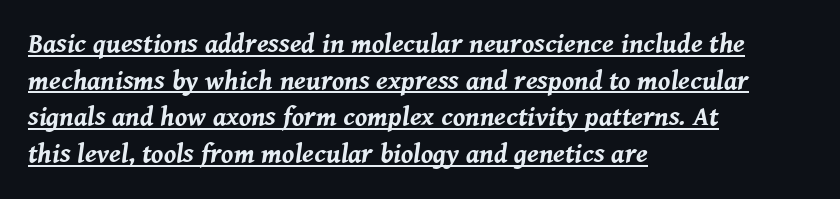
{"italic": "yes", "lean": "right", "slant_degrees": 8, "bold": "yes", "underline": "yes", "align": "left", "line_spacing": "normal", "line_spacing_ratio": 1.36, "letter_spacing": "normal", "letter_spacing_em": 0.0, "glyph_px": 27}
